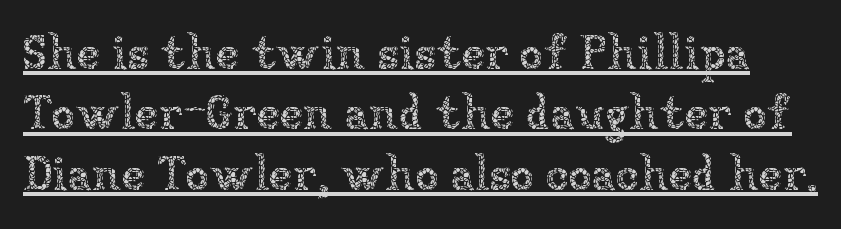
The image shows 48 px thin type, upright; set normal line spacing (1.26x), normal letter spacing, underlined; low stroke contrast and a medium x-height.
